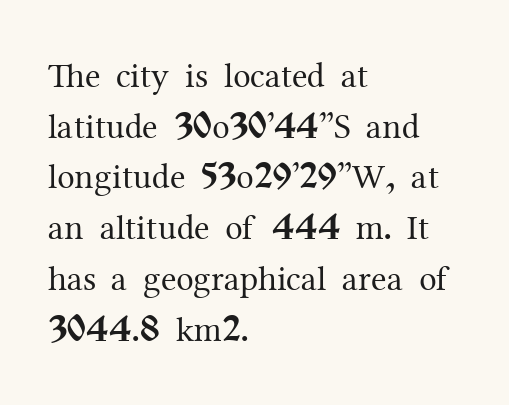
Q: Is the text bold? A: No.
Q: Is the text italic (slanted)? A: No, it is upright.
Q: Is the typeface a serif or a sans-serif typeface? A: Serif.
Q: Is the text underlined? A: No.
Q: How is the paragraph aligned? A: Left-aligned.
Q: Is the spacing between letters normal or unusually wide? A: Normal.
Q: Is the spacing between lines tight, normal or loose? A: Normal.
Q: Width (condensed, normal, or wide)? A: Normal.
Q: Stroke contrast? A: Medium.
Q: x-height? A: Medium.
Q: Monospaced? A: No.
